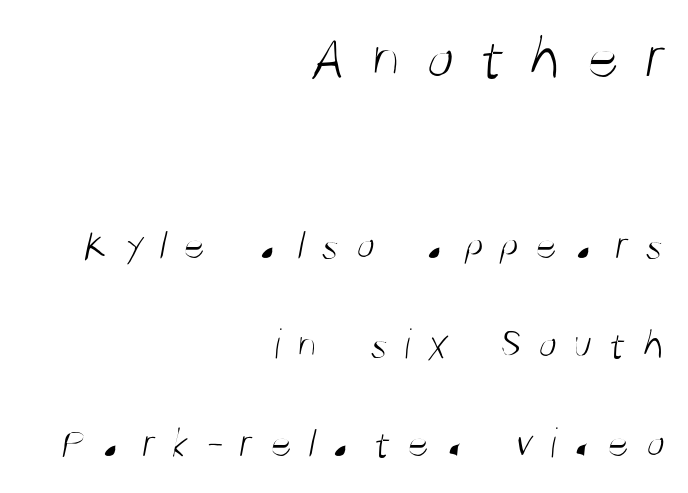
The lines are quadded right. Letterform terminals end flat and unadorned throughout the passage. The horizontal fit of the characters is loose and conspicuously gappy. Proportional: the letters do not fall into vertical columns.
